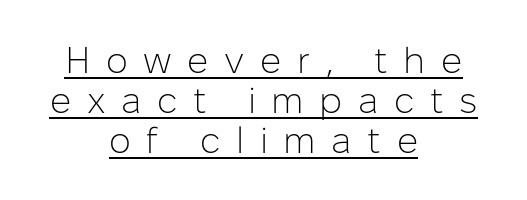
Q: Is the text bold? A: No.
Q: Is the text italic (slanted)? A: No, it is upright.
Q: Is the typeface a serif or a sans-serif typeface? A: Sans-serif.
Q: Is the text underlined? A: Yes.
Q: How is the paragraph aligned? A: Centered.
Q: Is the spacing between letters normal or unusually wide? A: Unusually wide.
Q: Is the spacing between lines tight, normal or loose? A: Tight.
Q: Width (condensed, normal, or wide)? A: Normal.
Q: Stroke contrast? A: Low.
Q: x-height? A: Medium.
Q: Monospaced? A: No.
